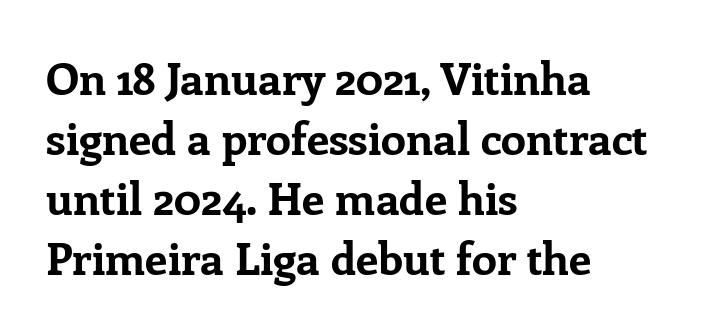
The image shows 45 px bold serif type, upright; set left-aligned, normal line spacing (1.33x), normal letter spacing, not underlined; low stroke contrast and a medium x-height.
